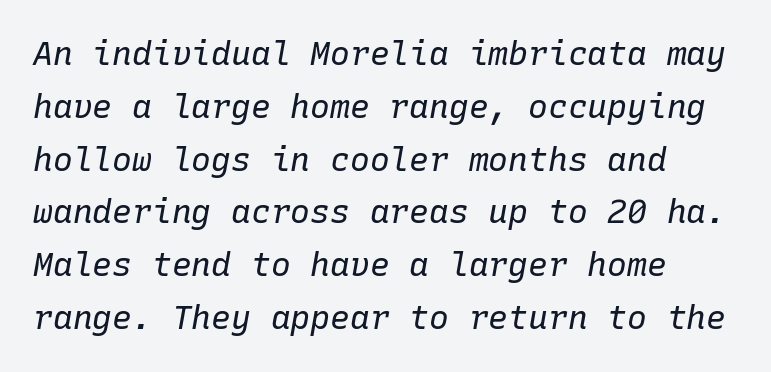
Q: Is the text bold? A: No.
Q: Is the text italic (slanted)? A: Yes, it leans right by about 10 degrees.
Q: Is the text underlined? A: No.
Q: How is the paragraph aligned? A: Left-aligned.
Q: Is the spacing between letters normal or unusually wide? A: Normal.
Q: Is the spacing between lines tight, normal or loose? A: Normal.
Q: Width (condensed, normal, or wide)? A: Normal.
Q: Stroke contrast? A: Low.
Q: x-height? A: Medium.
Q: Monospaced? A: Yes.
